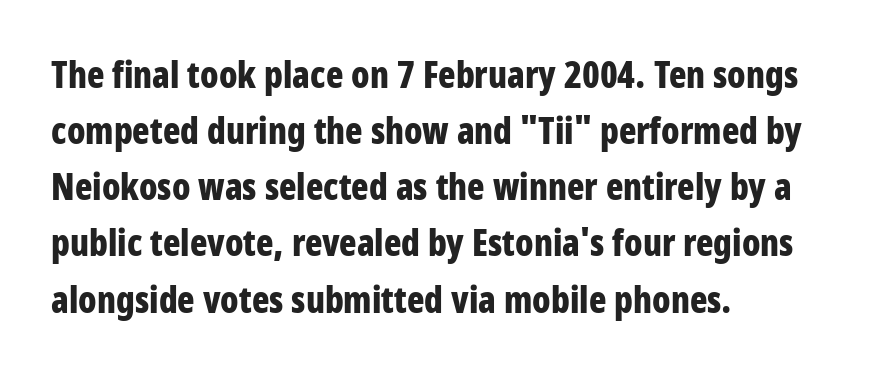
{"serif": "no", "italic": "no", "bold": "yes", "weight": "bold", "width": "condensed", "stroke_contrast": "low", "x_height": "large", "monospaced": "no", "underline": "no", "align": "left", "line_spacing": "normal", "line_spacing_ratio": 1.56, "letter_spacing": "normal", "letter_spacing_em": 0.0, "glyph_px": 36}
